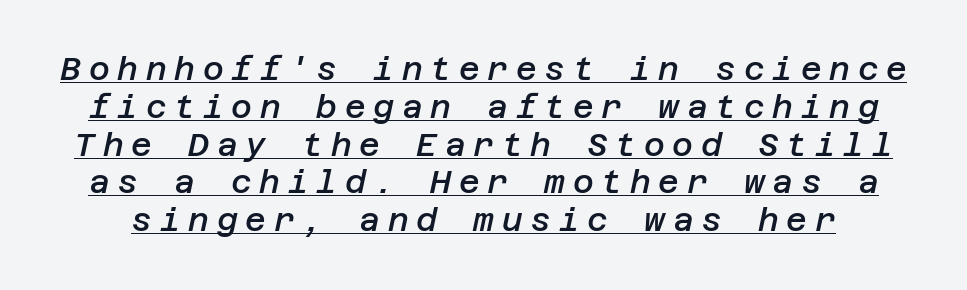
The passage shown leans; its letterforms are oblique. Stroke thickness is moderately raised; the sample reads as semibold. Short note: letters widely spaced. The sample's only ornament is a line tracing under the words.
